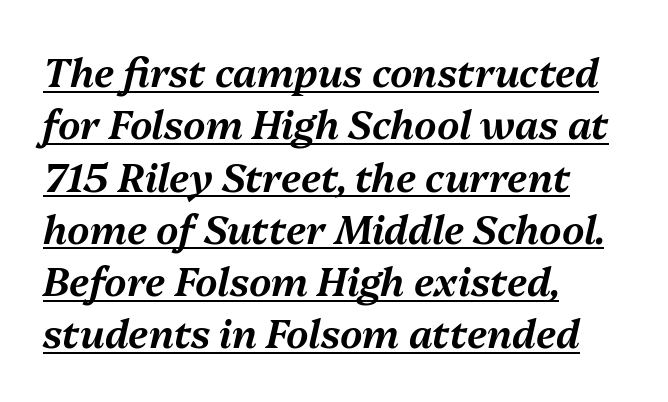
The image shows 39 px text type, italic (leaning right); set left-aligned, normal line spacing (1.34x), normal letter spacing, underlined; medium stroke contrast and a medium x-height.
